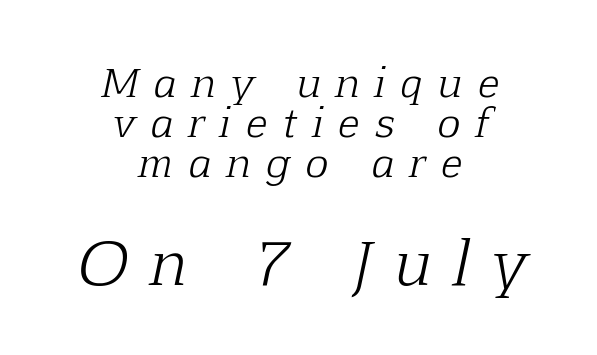
Q: Is the text bold? A: No.
Q: Is the text italic (slanted)? A: Yes, it leans right by about 12 degrees.
Q: Is the typeface a serif or a sans-serif typeface? A: Serif.
Q: Is the text underlined? A: No.
Q: How is the paragraph aligned? A: Centered.
Q: Is the spacing between letters normal or unusually wide? A: Unusually wide.
Q: Is the spacing between lines tight, normal or loose? A: Tight.
Q: Which block of text is set in a larger size, the first (top) or the second (bottom)? A: The second (bottom) one.
Q: Width (condensed, normal, or wide)? A: Normal.
Q: Stroke contrast? A: Low.
Q: x-height? A: Medium.
Q: Monospaced? A: No.
